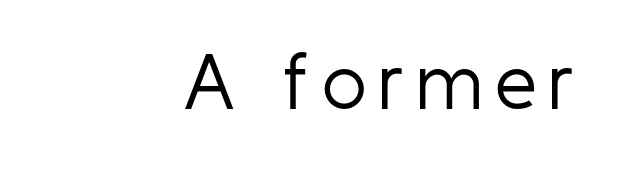
{"serif": "no", "italic": "no", "bold": "no", "weight": "regular", "width": "condensed", "stroke_contrast": "low", "x_height": "medium", "monospaced": "no", "underline": "no", "letter_spacing": "wide", "letter_spacing_em": 0.2, "glyph_px": 66}
